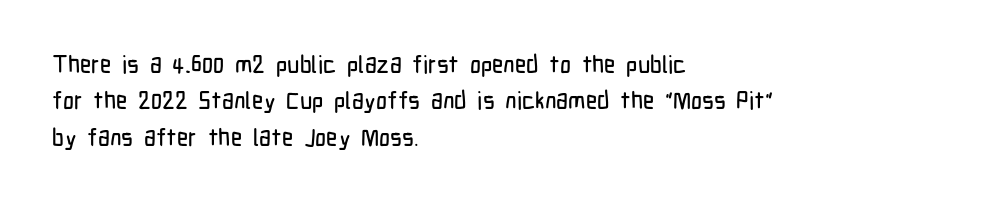
Q: Is the text italic (slanted)? A: No, it is upright.
Q: Is the text underlined? A: No.
Q: How is the paragraph aligned? A: Left-aligned.
Q: Is the spacing between letters normal or unusually wide? A: Normal.
Q: Is the spacing between lines tight, normal or loose? A: Normal.
